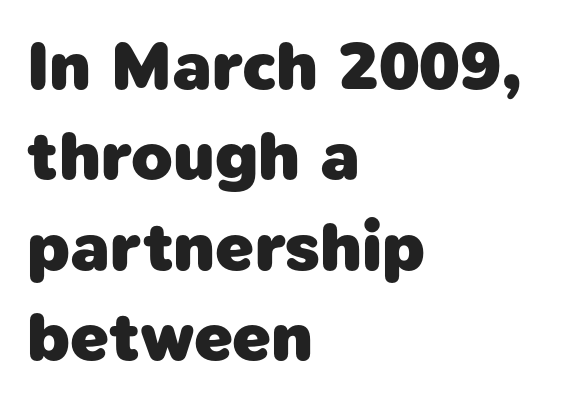
{"serif": "no", "bold": "yes", "weight": "heavy", "width": "normal", "stroke_contrast": "low", "x_height": "medium", "monospaced": "no", "underline": "no", "align": "left", "line_spacing": "normal", "line_spacing_ratio": 1.33, "letter_spacing": "normal", "letter_spacing_em": 0.0, "glyph_px": 68}
